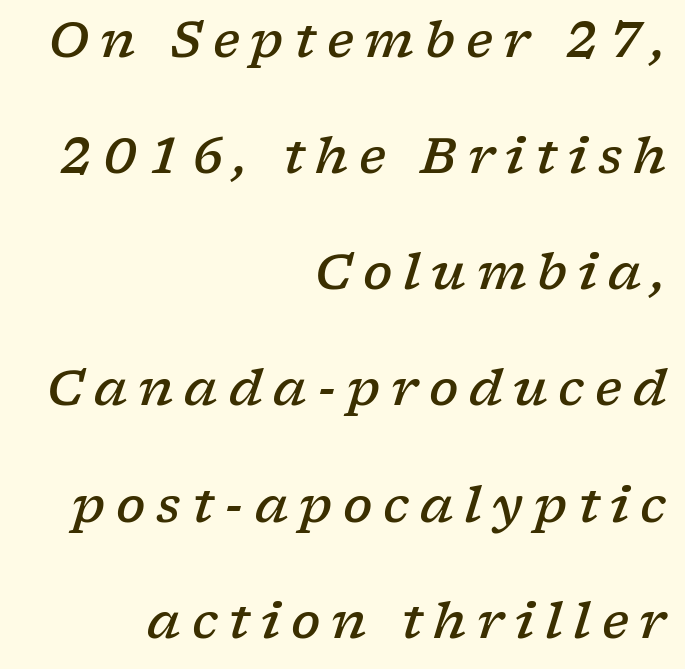
Letterform terminals end in serifs throughout the passage. Type without underlining. Stems and bowls a touch heavier than normal — semibold. Slant detected: the letters are inclined. Notice the wide empty band between every row — that's loose leading. Caption: expanded tracking, letters set apart.
